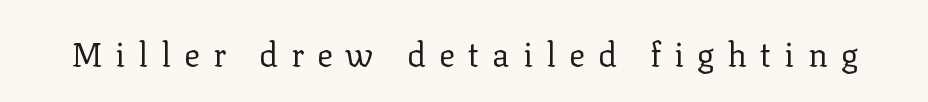
Small tapered or slab feet sit at the stroke ends, so this counts as serif. Upright lettering throughout. A typesetter would call this proportional, since set widths differ per character. Plain, unruled lines of type.
